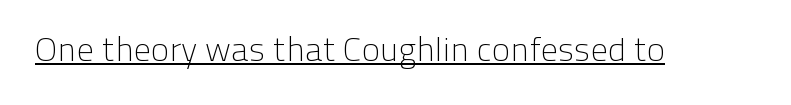
{"serif": "no", "italic": "no", "bold": "no", "weight": "light", "width": "normal", "stroke_contrast": "low", "x_height": "medium", "monospaced": "no", "underline": "yes", "letter_spacing": "normal", "letter_spacing_em": 0.0, "glyph_px": 34}
